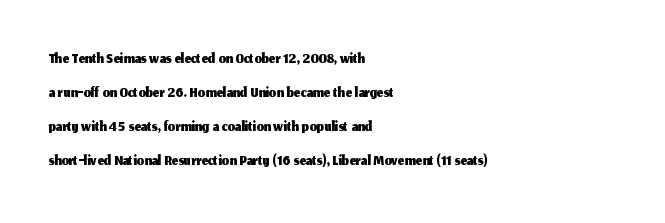
The image shows 23 px text type, upright; set left-aligned, normal line spacing (1.48x), normal letter spacing, not underlined.
